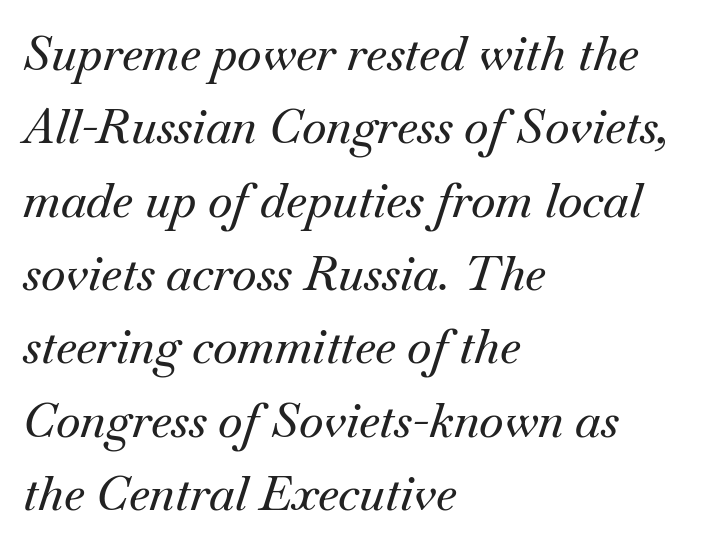
{"serif": "yes", "italic": "yes", "lean": "right", "slant_degrees": 18, "width": "normal", "stroke_contrast": "medium", "x_height": "small", "monospaced": "no", "underline": "no", "align": "left", "line_spacing": "normal", "line_spacing_ratio": 1.56, "letter_spacing": "normal", "letter_spacing_em": 0.0, "glyph_px": 47}
